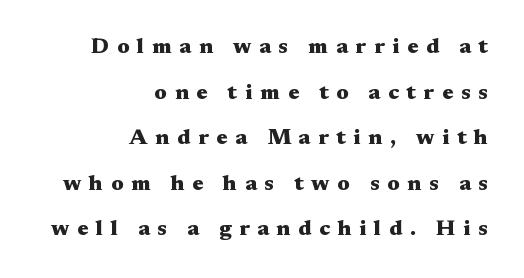
Q: Is the text bold? A: Yes.
Q: Is the text italic (slanted)? A: No, it is upright.
Q: Is the text underlined? A: No.
Q: How is the paragraph aligned? A: Right-aligned.
Q: Is the spacing between letters normal or unusually wide? A: Unusually wide.
Q: Is the spacing between lines tight, normal or loose? A: Loose.
